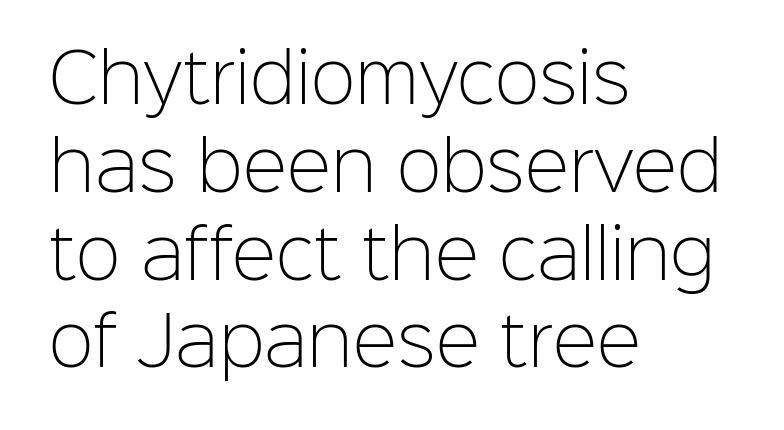
The image shows 67 px light sans-serif type, upright; set left-aligned, normal line spacing (1.31x), normal letter spacing, not underlined; low stroke contrast and a medium x-height.
